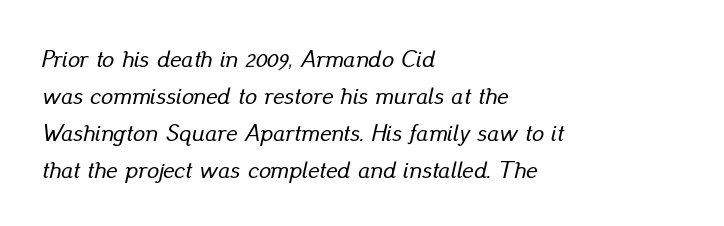
Q: Is the text italic (slanted)? A: Yes, it leans right by about 13 degrees.
Q: Is the text underlined? A: No.
Q: How is the paragraph aligned? A: Left-aligned.
Q: Is the spacing between letters normal or unusually wide? A: Normal.
Q: Is the spacing between lines tight, normal or loose? A: Normal.
